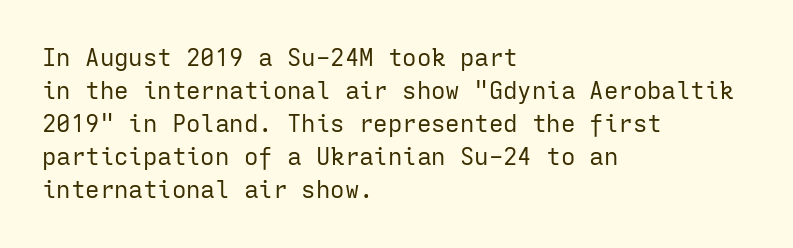
{"italic": "no", "bold": "no", "underline": "no", "align": "left", "line_spacing": "normal", "line_spacing_ratio": 1.38, "letter_spacing": "normal", "letter_spacing_em": 0.0, "glyph_px": 24}
